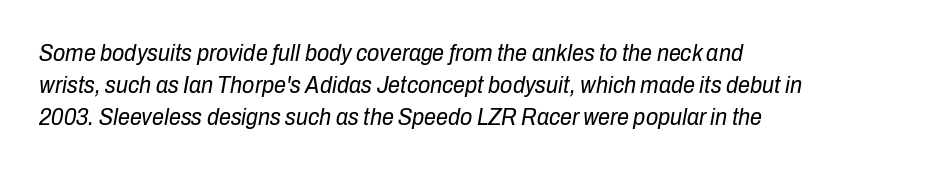
Stroke thickness stays within the range of a standard reading face or lighter. Slant detected: the letters are inclined. Honestly, the row spacing looks completely unremarkable. This sample uses plain, unmodified letter spacing. Lines of text with bare space underneath. The passage is arranged the way most books set body copy — flush left.
